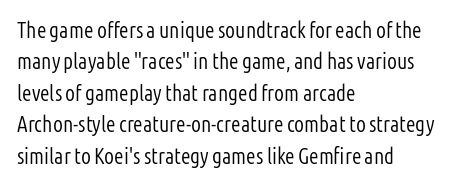
The line-height multiplier appears to be the usual default. The ragged edge is on the right, which tells us the setting is flush left. A typesetter would mark this as roman, not italic. This sample uses plain, unmodified letter spacing. No letter is thick-stroked: the sample isn't bold.
